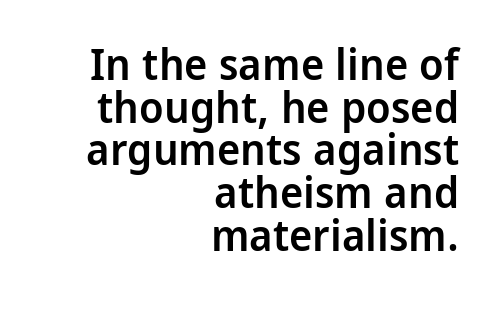
The image shows 44 px semibold sans-serif type, upright; set right-aligned, tight line spacing (0.97x), normal letter spacing, not underlined; low stroke contrast and a medium x-height.
